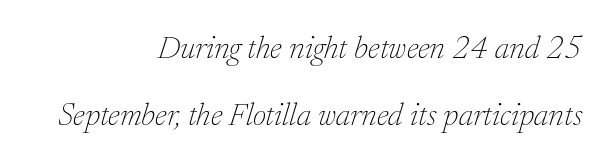
The image shows 32 px thin serif type, italic (leaning right); set right-aligned, loose line spacing (2.08x), normal letter spacing, not underlined; low stroke contrast and a medium x-height.
